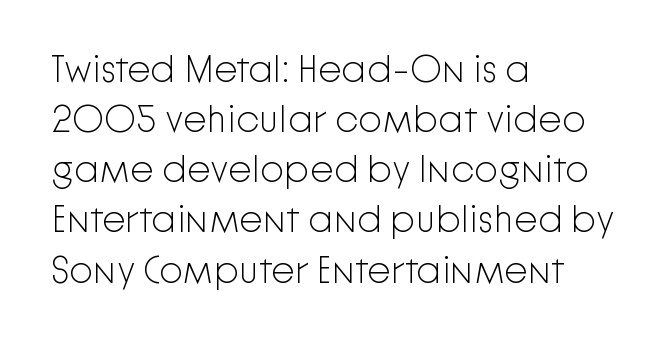
{"serif": "no", "italic": "no", "bold": "no", "weight": "light", "width": "normal", "stroke_contrast": "low", "x_height": "medium", "monospaced": "no", "underline": "no", "align": "left", "line_spacing": "normal", "line_spacing_ratio": 1.32, "letter_spacing": "normal", "letter_spacing_em": 0.0, "glyph_px": 38}
